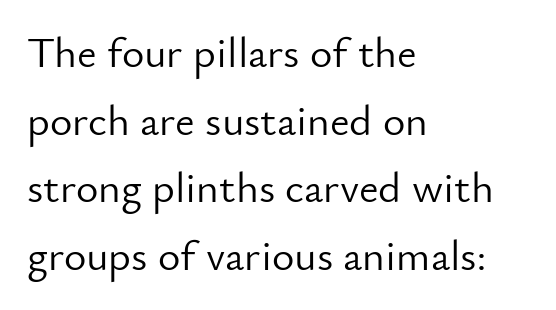
The image shows 43 px light sans-serif type, upright; set left-aligned, normal line spacing (1.57x), normal letter spacing, not underlined; low stroke contrast and a small x-height.
